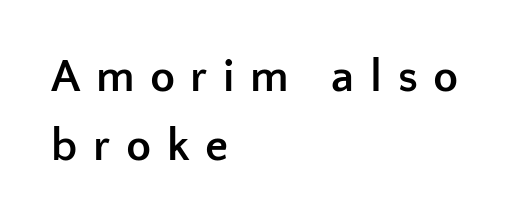
Q: Is the text bold? A: Yes.
Q: Is the text italic (slanted)? A: No, it is upright.
Q: Is the typeface a serif or a sans-serif typeface? A: Sans-serif.
Q: Is the text underlined? A: No.
Q: How is the paragraph aligned? A: Left-aligned.
Q: Is the spacing between letters normal or unusually wide? A: Unusually wide.
Q: Is the spacing between lines tight, normal or loose? A: Normal.
Q: Width (condensed, normal, or wide)? A: Normal.
Q: Stroke contrast? A: Low.
Q: x-height? A: Medium.
Q: Monospaced? A: No.
